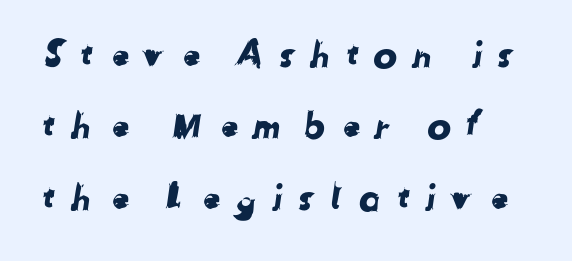
The image shows 36 px sans-serif type; set left-aligned, loose line spacing (1.98x), unusually wide letter spacing (+0.37 em), not underlined; low stroke contrast and a medium x-height.
